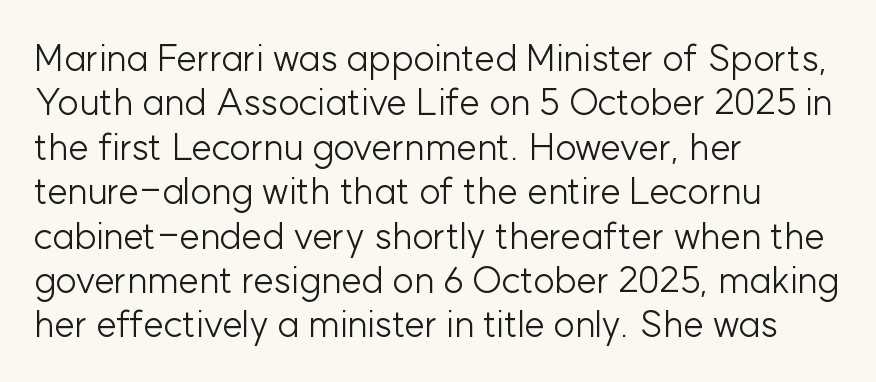
The image shows 37 px light sans-serif type, upright; set left-aligned, line spacing 1.2x, normal letter spacing, not underlined; low stroke contrast and a medium x-height.
